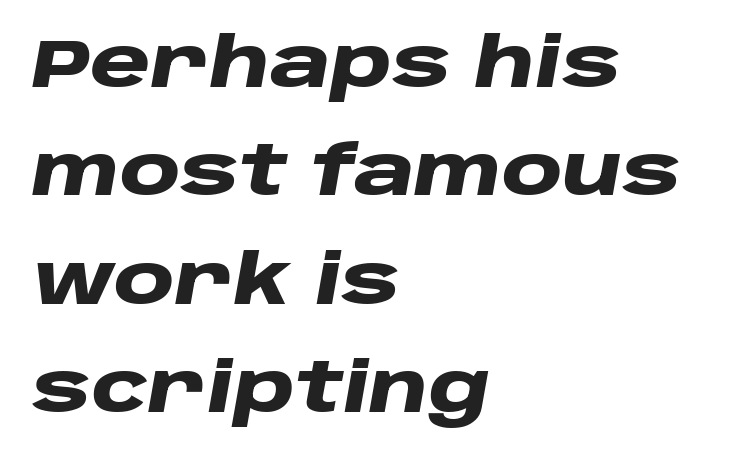
Q: Is the text bold? A: Yes.
Q: Is the text italic (slanted)? A: Yes, it leans right by about 10 degrees.
Q: Is the text underlined? A: No.
Q: How is the paragraph aligned? A: Left-aligned.
Q: Is the spacing between letters normal or unusually wide? A: Normal.
Q: Is the spacing between lines tight, normal or loose? A: Normal.
Q: Width (condensed, normal, or wide)? A: Wide.
Q: Stroke contrast? A: Low.
Q: x-height? A: Large.
Q: Monospaced? A: No.
